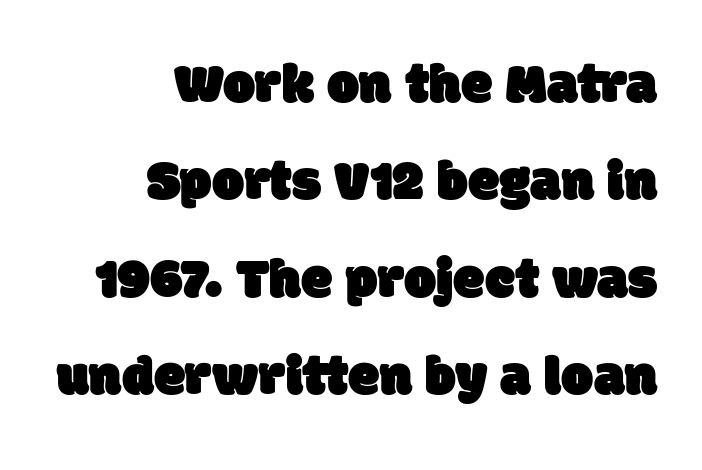
The image shows 57 px sans-serif type; set right-aligned, line spacing 1.71x, normal letter spacing, not underlined; low stroke contrast and a large x-height.
